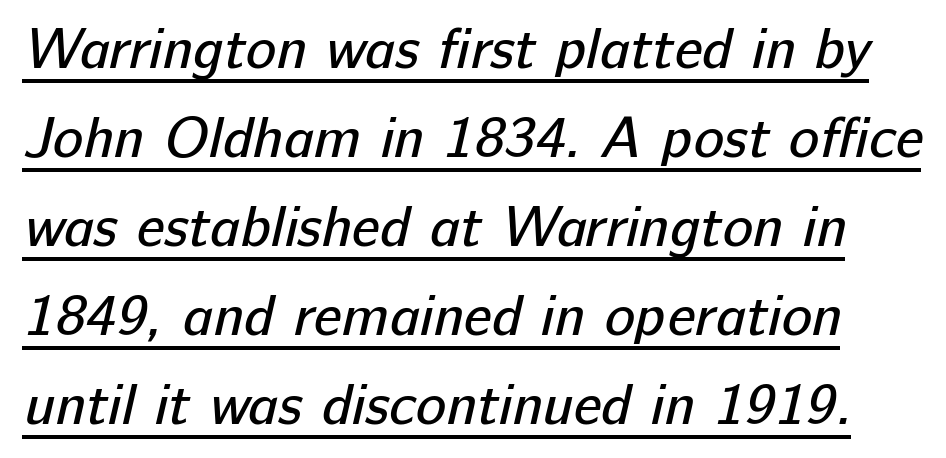
The image shows 57 px regular-weight sans-serif type; set normal line spacing (1.56x), normal letter spacing, underlined; low stroke contrast and a medium x-height.
